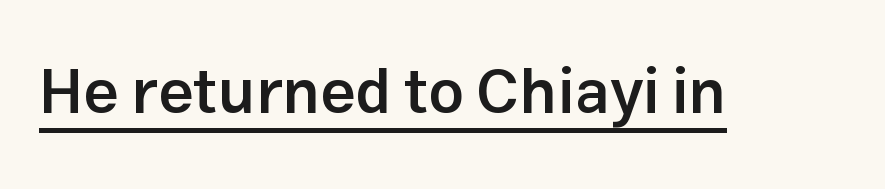
As a designer I'd log this as weight 600, semibold. Is the letter spacing exaggerated? No — it looks like the ordinary default. The words here are underlined. Note the varied advance widths — an 'i' is clearly narrower than an 'm'. Designer's note — italics off, roman on.
